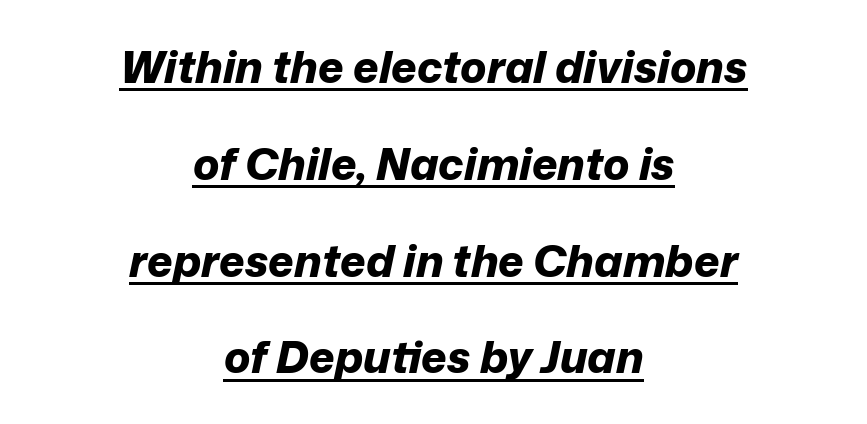
Q: Is the text bold? A: Yes.
Q: Is the text italic (slanted)? A: Yes, it leans right by about 12 degrees.
Q: Is the text underlined? A: Yes.
Q: How is the paragraph aligned? A: Centered.
Q: Is the spacing between letters normal or unusually wide? A: Normal.
Q: Is the spacing between lines tight, normal or loose? A: Loose.
Q: Width (condensed, normal, or wide)? A: Normal.
Q: Stroke contrast? A: Low.
Q: x-height? A: Medium.
Q: Monospaced? A: No.
